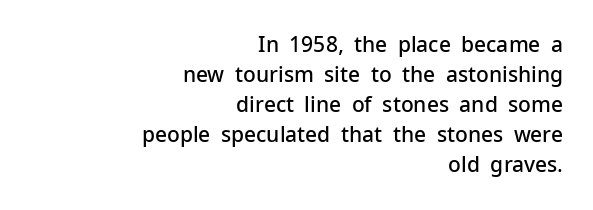
Ascenders rise straight up at ninety degrees. Right-aligned paragraph, ragged on the left. The line-height multiplier appears to be the usual default. The line texture is even and compact thanks to regular tracking. Each glyph is drawn with semibold strokes, heavier than normal yet not fully bold. Letters rest on an invisible, unmarked baseline.
